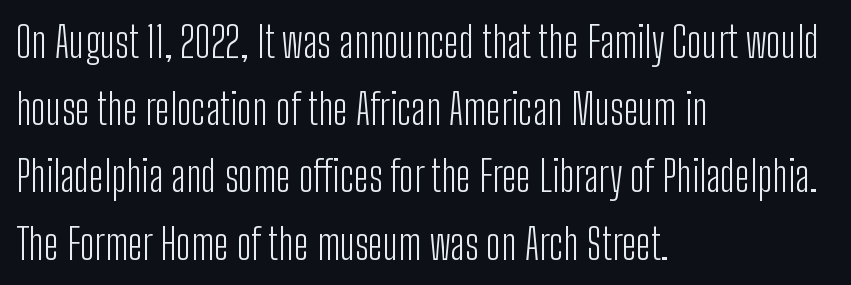
Q: Is the text bold? A: No.
Q: Is the text italic (slanted)? A: No, it is upright.
Q: Is the typeface a serif or a sans-serif typeface? A: Sans-serif.
Q: Is the text underlined? A: No.
Q: How is the paragraph aligned? A: Left-aligned.
Q: Is the spacing between letters normal or unusually wide? A: Normal.
Q: Is the spacing between lines tight, normal or loose? A: Normal.
Q: Width (condensed, normal, or wide)? A: Condensed.
Q: Stroke contrast? A: Low.
Q: x-height? A: Medium.
Q: Monospaced? A: No.
